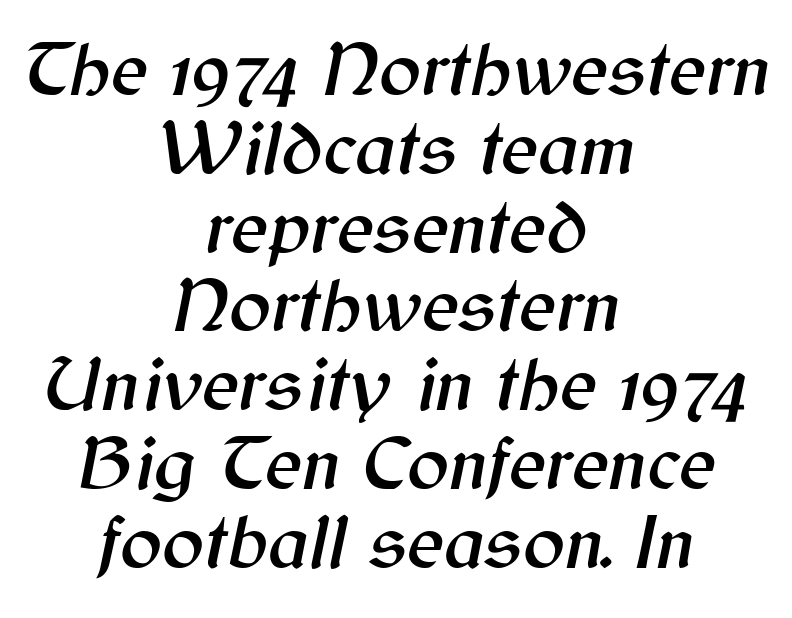
The image shows 78 px text type, italic (leaning right); set centered, tight line spacing (1.01x), normal letter spacing, not underlined; medium stroke contrast and a medium x-height.
